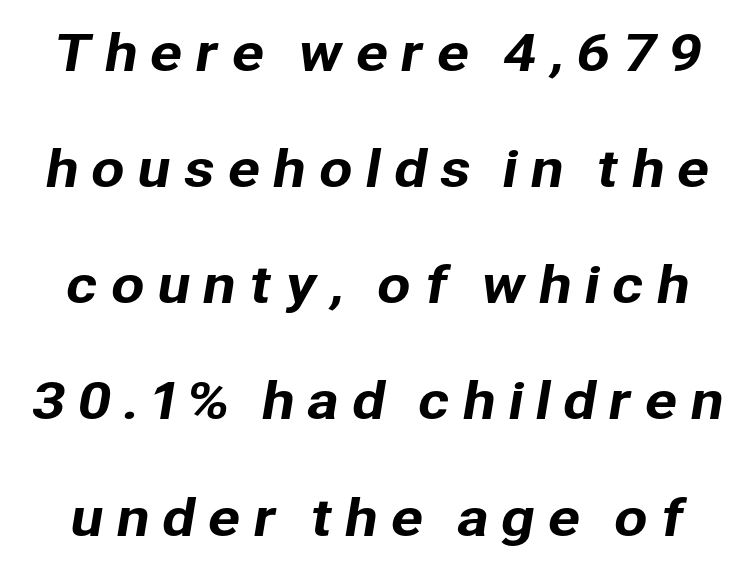
Q: Is the typeface a serif or a sans-serif typeface? A: Sans-serif.
Q: Is the text underlined? A: No.
Q: Is the spacing between letters normal or unusually wide? A: Unusually wide.
Q: Is the spacing between lines tight, normal or loose? A: Loose.
Q: Width (condensed, normal, or wide)? A: Normal.
Q: Stroke contrast? A: Low.
Q: x-height? A: Medium.
Q: Monospaced? A: No.
